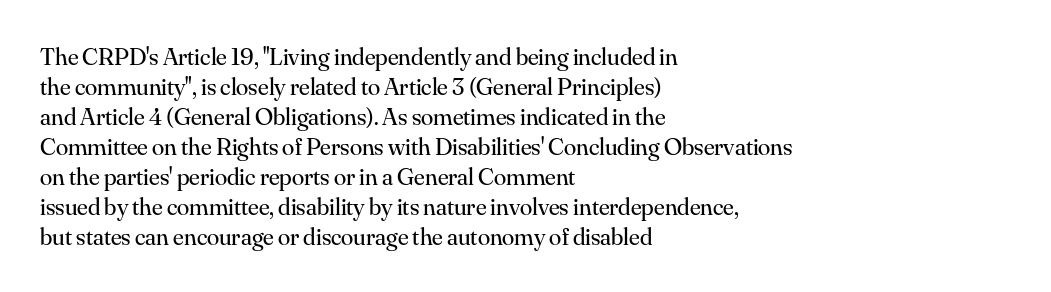
Stem width sits at or under what a default text font uses. Rendered with straight, roman letterforms. In CSS terms this would be text-align: left. Is the letter spacing exaggerated? No — it looks like the ordinary default.
